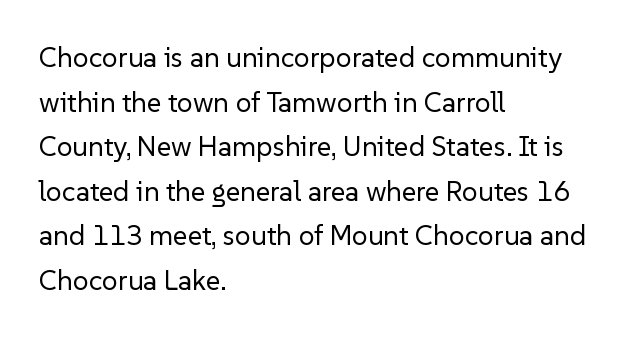
Q: Is the text bold? A: No.
Q: Is the text italic (slanted)? A: No, it is upright.
Q: Is the typeface a serif or a sans-serif typeface? A: Sans-serif.
Q: Is the text underlined? A: No.
Q: How is the paragraph aligned? A: Left-aligned.
Q: Is the spacing between letters normal or unusually wide? A: Normal.
Q: Is the spacing between lines tight, normal or loose? A: Normal.
Q: Width (condensed, normal, or wide)? A: Normal.
Q: Stroke contrast? A: Low.
Q: x-height? A: Medium.
Q: Monospaced? A: No.
